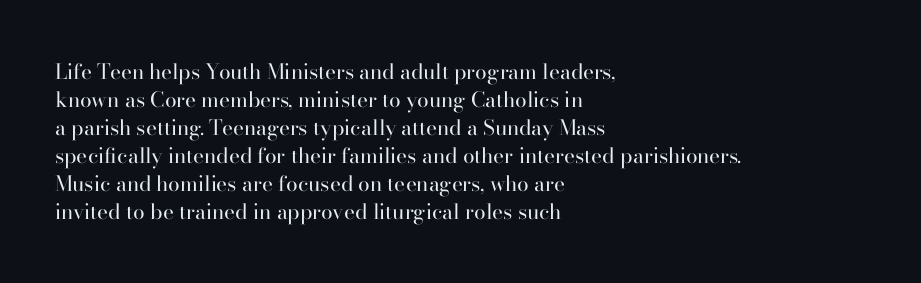
Q: Is the text bold? A: No.
Q: Is the text italic (slanted)? A: No, it is upright.
Q: Is the text underlined? A: No.
Q: How is the paragraph aligned? A: Left-aligned.
Q: Is the spacing between letters normal or unusually wide? A: Normal.
Q: Is the spacing between lines tight, normal or loose? A: Normal.
